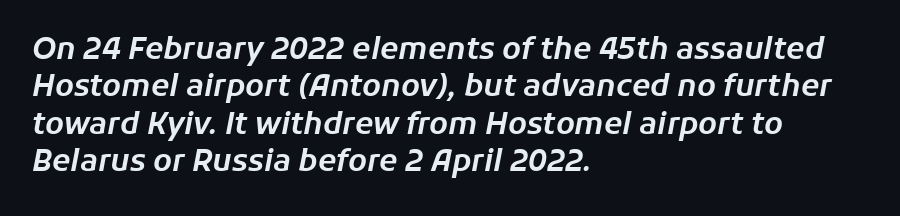
This rendering leaves character spacing at its baseline value. The block of text has a typical density, with ordinary space between rows. The passage is arranged the way most books set body copy — flush left. Do the characters align in a grid? No, the font is proportional. A bare baseline throughout the passage. Style check: oblique.
